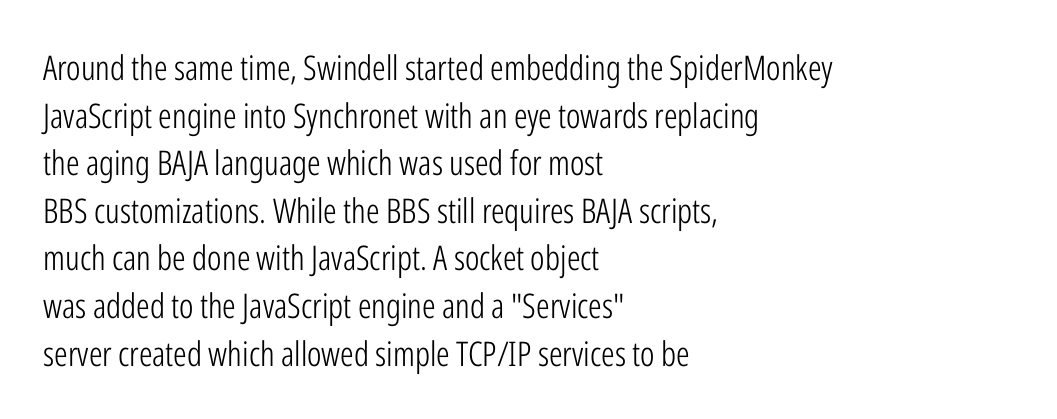
{"serif": "no", "italic": "no", "bold": "no", "weight": "light", "width": "condensed", "stroke_contrast": "low", "x_height": "medium", "monospaced": "no", "underline": "no", "align": "left", "line_spacing": "normal", "line_spacing_ratio": 1.4, "letter_spacing": "normal", "letter_spacing_em": 0.0, "glyph_px": 34}
